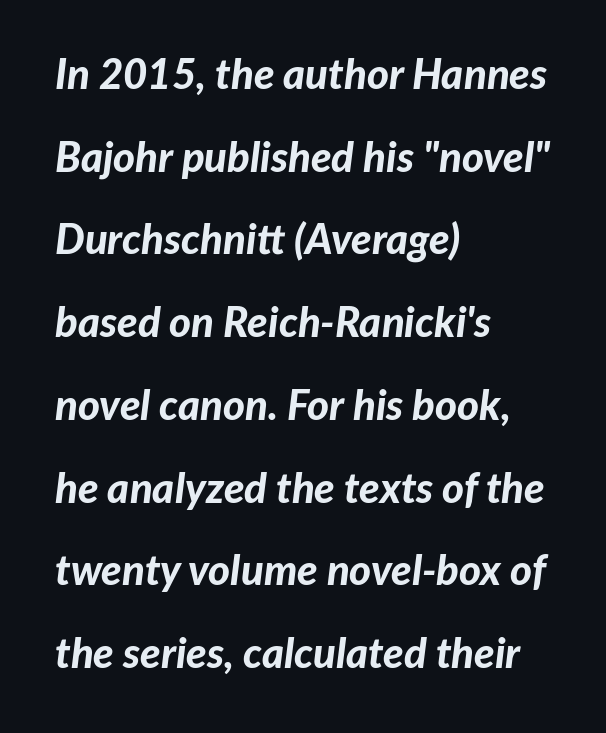
Q: Is the text bold? A: Yes.
Q: Is the text italic (slanted)? A: Yes, it leans right by about 7 degrees.
Q: Is the text underlined? A: No.
Q: How is the paragraph aligned? A: Left-aligned.
Q: Is the spacing between letters normal or unusually wide? A: Normal.
Q: Is the spacing between lines tight, normal or loose? A: Loose.
Q: Width (condensed, normal, or wide)? A: Normal.
Q: Stroke contrast? A: Low.
Q: x-height? A: Medium.
Q: Monospaced? A: No.
